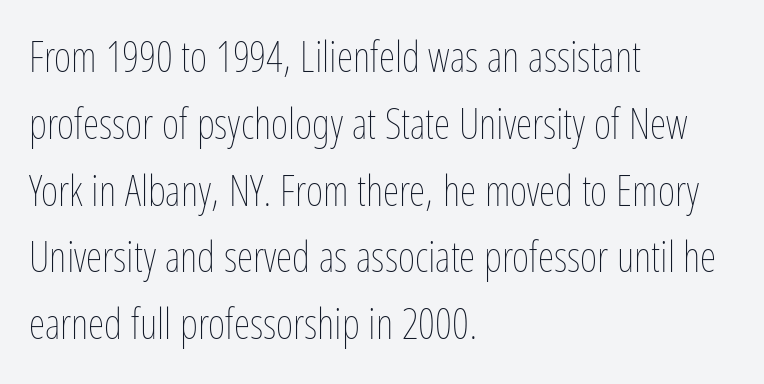
Q: Is the text bold? A: No.
Q: Is the text italic (slanted)? A: No, it is upright.
Q: Is the text underlined? A: No.
Q: How is the paragraph aligned? A: Left-aligned.
Q: Is the spacing between letters normal or unusually wide? A: Normal.
Q: Is the spacing between lines tight, normal or loose? A: Normal.
Q: Width (condensed, normal, or wide)? A: Condensed.
Q: Stroke contrast? A: Low.
Q: x-height? A: Medium.
Q: Monospaced? A: No.
